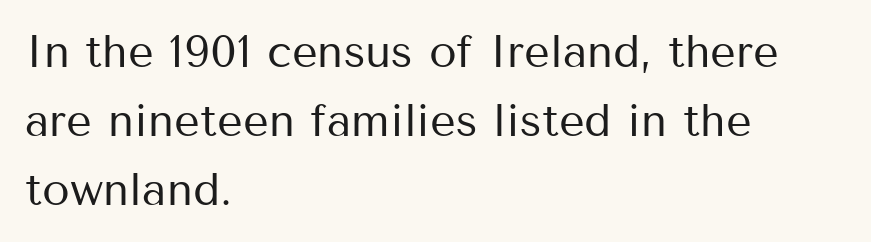
The image shows 45 px regular-weight sans-serif type, upright; set left-aligned, normal line spacing (1.53x), normal letter spacing, not underlined; medium stroke contrast and a medium x-height.
